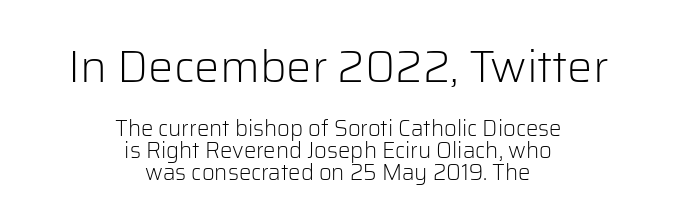
The image shows 45 px light sans-serif type, upright; set centered, tight line spacing (1.0x), normal letter spacing, not underlined; the first (top) block is 2.05x larger; low stroke contrast and a medium x-height.
